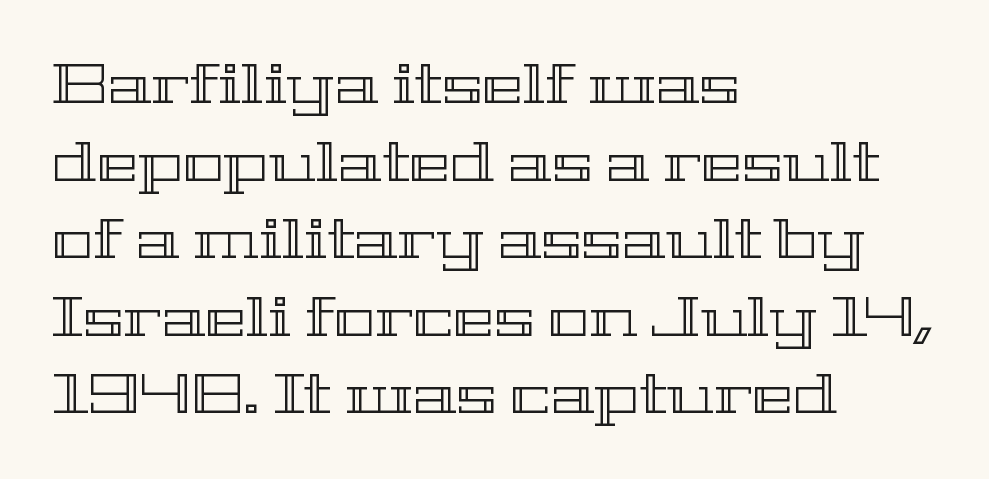
{"italic": "no", "width": "wide", "x_height": "medium", "monospaced": "no", "underline": "no", "align": "left", "line_spacing": "normal", "line_spacing_ratio": 1.41, "letter_spacing": "normal", "letter_spacing_em": 0.0, "glyph_px": 55}
